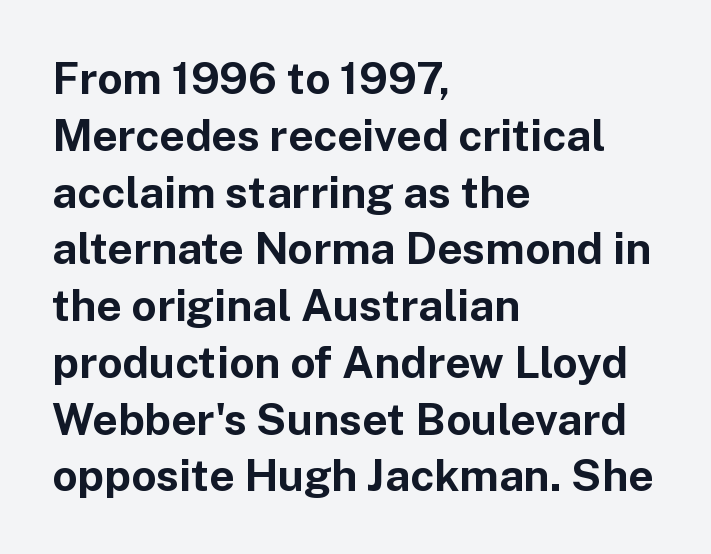
Q: Is the text bold? A: Yes.
Q: Is the text italic (slanted)? A: No, it is upright.
Q: Is the typeface a serif or a sans-serif typeface? A: Sans-serif.
Q: Is the text underlined? A: No.
Q: How is the paragraph aligned? A: Left-aligned.
Q: Is the spacing between letters normal or unusually wide? A: Normal.
Q: Is the spacing between lines tight, normal or loose? A: Normal.
Q: Width (condensed, normal, or wide)? A: Normal.
Q: Stroke contrast? A: Low.
Q: x-height? A: Medium.
Q: Monospaced? A: No.
